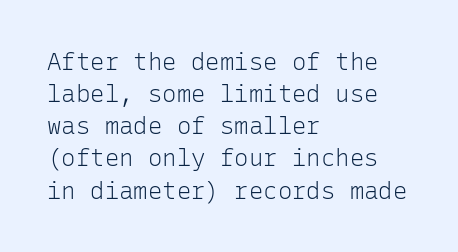
The strip under each line holds only bare page. You could call the tracking neutral — neither tight nor loose. Where is the straight margin? On the left. Upright lettering throughout. The weight tops out at a normal text grade.
